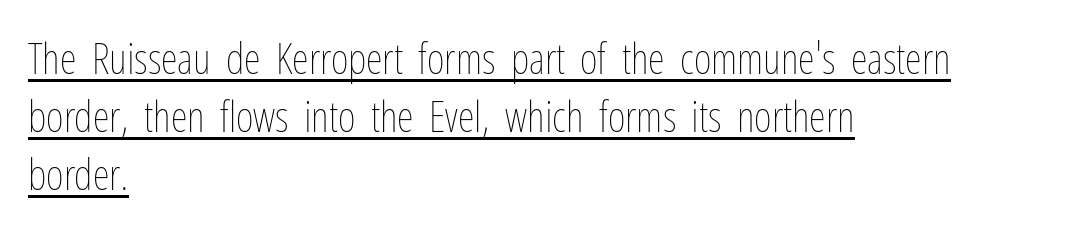
Q: Is the text bold? A: No.
Q: Is the text italic (slanted)? A: No, it is upright.
Q: Is the text underlined? A: Yes.
Q: How is the paragraph aligned? A: Left-aligned.
Q: Is the spacing between letters normal or unusually wide? A: Normal.
Q: Is the spacing between lines tight, normal or loose? A: Normal.
Q: Width (condensed, normal, or wide)? A: Condensed.
Q: Stroke contrast? A: Low.
Q: x-height? A: Medium.
Q: Monospaced? A: No.
